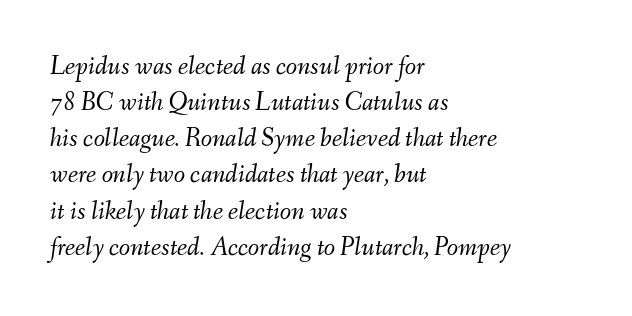
Each row of text sits above clean, open space. The typesetting does not lean heavy: it is not bold. The space between consecutive lines is moderate. You can tell it's italic because the verticals aren't actually vertical. Where is the straight margin? On the left. Compared with typical body copy, the letter spacing here is the same.
